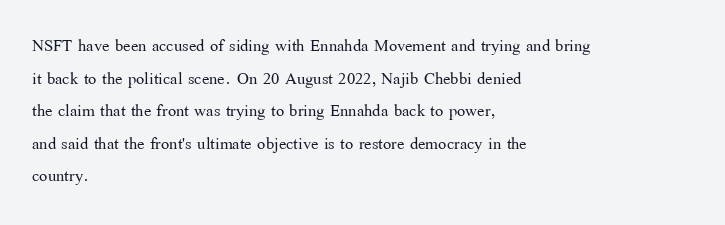
Q: Is the text bold? A: No.
Q: Is the text italic (slanted)? A: No, it is upright.
Q: Is the text underlined? A: No.
Q: How is the paragraph aligned? A: Left-aligned.
Q: Is the spacing between letters normal or unusually wide? A: Normal.
Q: Is the spacing between lines tight, normal or loose? A: Normal.
